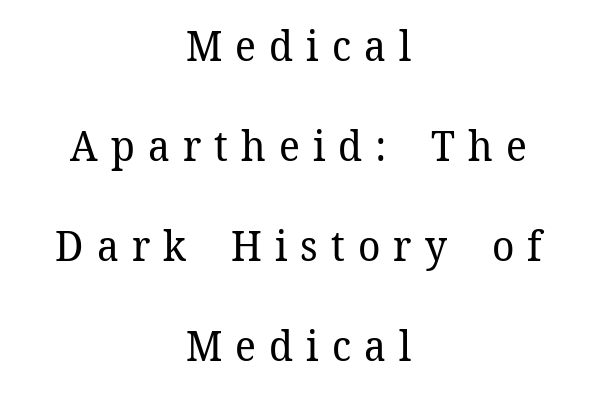
Q: Is the text bold? A: No.
Q: Is the text italic (slanted)? A: No, it is upright.
Q: Is the typeface a serif or a sans-serif typeface? A: Serif.
Q: Is the text underlined? A: No.
Q: How is the paragraph aligned? A: Centered.
Q: Is the spacing between letters normal or unusually wide? A: Unusually wide.
Q: Is the spacing between lines tight, normal or loose? A: Loose.
Q: Width (condensed, normal, or wide)? A: Normal.
Q: Stroke contrast? A: Low.
Q: x-height? A: Medium.
Q: Monospaced? A: No.
